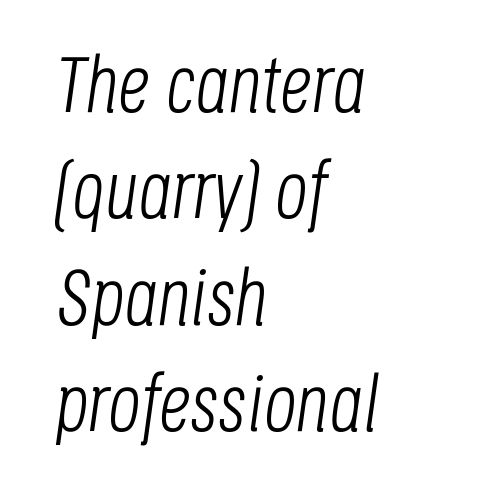
{"italic": "yes", "lean": "right", "slant_degrees": 8, "bold": "no", "weight": "light", "width": "condensed", "stroke_contrast": "low", "x_height": "large", "monospaced": "no", "underline": "no", "align": "left", "line_spacing": "normal", "line_spacing_ratio": 1.33, "letter_spacing": "normal", "letter_spacing_em": 0.0, "glyph_px": 80}
